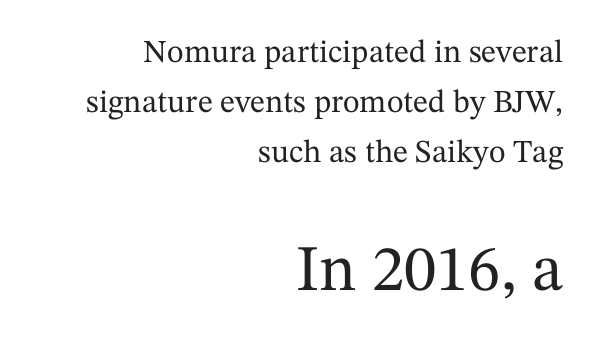
The image shows 65 px serif type, upright; set right-aligned, normal line spacing (1.57x), normal letter spacing, not underlined; the second (bottom) block is 2.03x larger; medium stroke contrast and a medium x-height.
